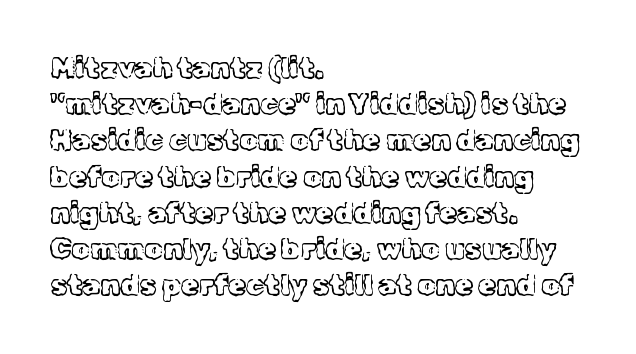
Q: Is the text bold? A: No.
Q: Is the text italic (slanted)? A: No, it is upright.
Q: Is the typeface a serif or a sans-serif typeface? A: Serif.
Q: Is the text underlined? A: No.
Q: How is the paragraph aligned? A: Left-aligned.
Q: Is the spacing between letters normal or unusually wide? A: Normal.
Q: Is the spacing between lines tight, normal or loose? A: Normal.
Q: Width (condensed, normal, or wide)? A: Normal.
Q: x-height? A: Medium.
Q: Monospaced? A: No.
